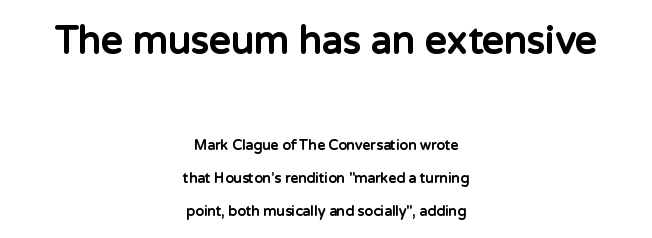
{"serif": "no", "italic": "no", "bold": "yes", "weight": "bold", "width": "normal", "stroke_contrast": "low", "x_height": "medium", "monospaced": "no", "underline": "no", "align": "center", "line_spacing": "loose", "line_spacing_ratio": 2.34, "letter_spacing": "normal", "letter_spacing_em": 0.0, "larger_block": "first", "size_ratio": 2.71, "glyph_px": 38}
